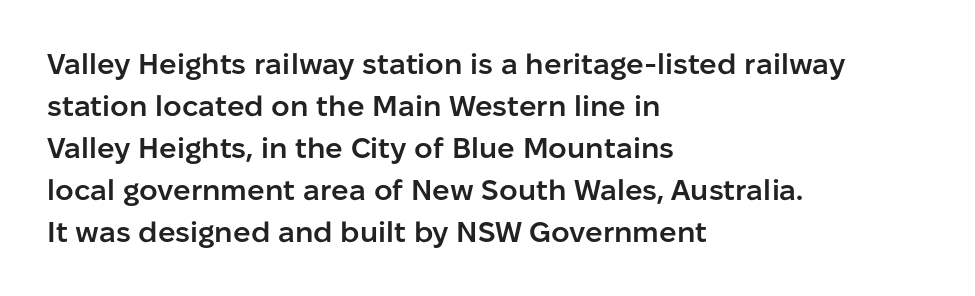
Q: Is the text bold? A: Semi-bold.
Q: Is the text italic (slanted)? A: No, it is upright.
Q: Is the typeface a serif or a sans-serif typeface? A: Sans-serif.
Q: Is the text underlined? A: No.
Q: How is the paragraph aligned? A: Left-aligned.
Q: Is the spacing between letters normal or unusually wide? A: Normal.
Q: Is the spacing between lines tight, normal or loose? A: Normal.
Q: Width (condensed, normal, or wide)? A: Normal.
Q: Stroke contrast? A: Low.
Q: x-height? A: Medium.
Q: Monospaced? A: No.
